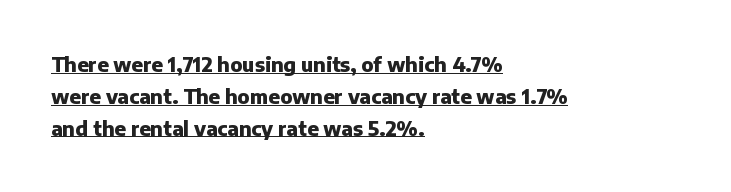
Q: Is the text bold? A: Yes.
Q: Is the text italic (slanted)? A: No, it is upright.
Q: Is the text underlined? A: Yes.
Q: How is the paragraph aligned? A: Left-aligned.
Q: Is the spacing between letters normal or unusually wide? A: Normal.
Q: Is the spacing between lines tight, normal or loose? A: Normal.
